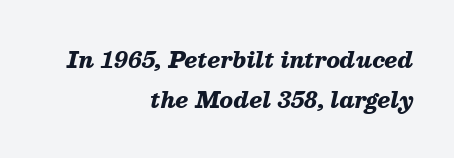
{"italic": "yes", "lean": "right", "slant_degrees": 13, "bold": "yes", "underline": "no", "align": "right", "line_spacing_ratio": 1.81, "letter_spacing": "normal", "letter_spacing_em": 0.0, "glyph_px": 22}
